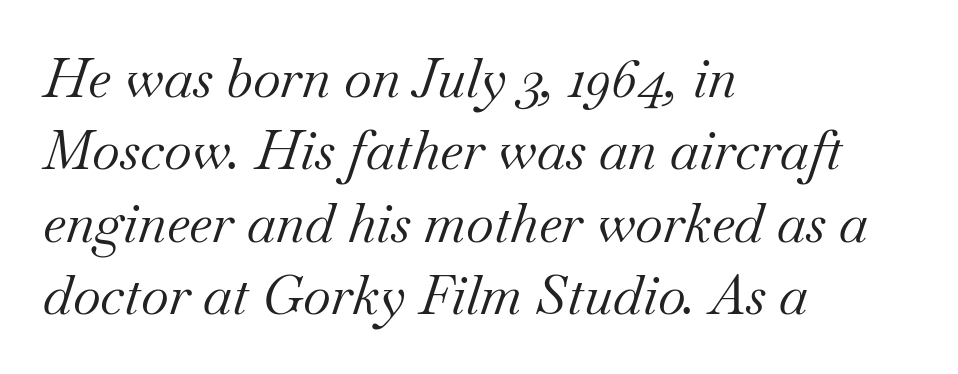
Q: Is the text bold? A: No.
Q: Is the text italic (slanted)? A: Yes, it leans right by about 18 degrees.
Q: Is the typeface a serif or a sans-serif typeface? A: Serif.
Q: Is the text underlined? A: No.
Q: How is the paragraph aligned? A: Left-aligned.
Q: Is the spacing between letters normal or unusually wide? A: Normal.
Q: Is the spacing between lines tight, normal or loose? A: Normal.
Q: Width (condensed, normal, or wide)? A: Normal.
Q: Stroke contrast? A: Medium.
Q: x-height? A: Small.
Q: Monospaced? A: No.
